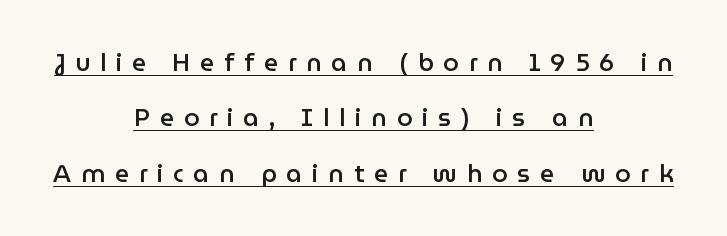
Q: Is the text bold? A: Semi-bold.
Q: Is the text italic (slanted)? A: No, it is upright.
Q: Is the text underlined? A: Yes.
Q: How is the paragraph aligned? A: Centered.
Q: Is the spacing between letters normal or unusually wide? A: Unusually wide.
Q: Is the spacing between lines tight, normal or loose? A: Loose.
